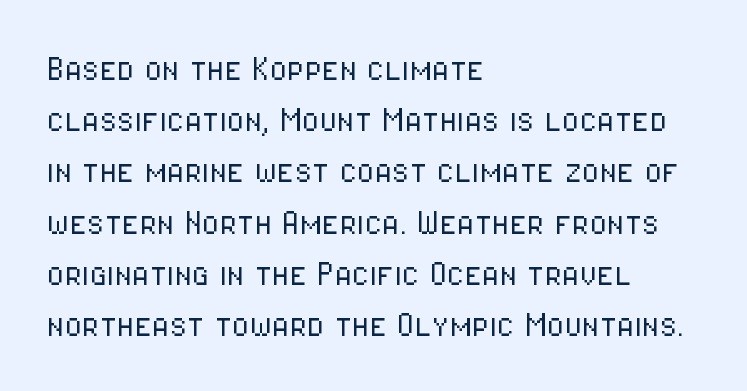
The image shows 40 px light, condensed sans-serif type, upright; set left-aligned, normal line spacing (1.28x), normal letter spacing, not underlined; low stroke contrast and a medium x-height.
